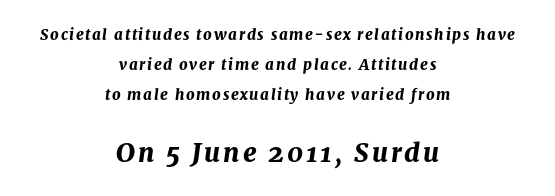
Typeset on center — no edge is straight. The block sitting lower on the canvas is the one with enlarged characters. Check under the words: just untouched page. Italic? Definitely — the glyphs are oblique.
